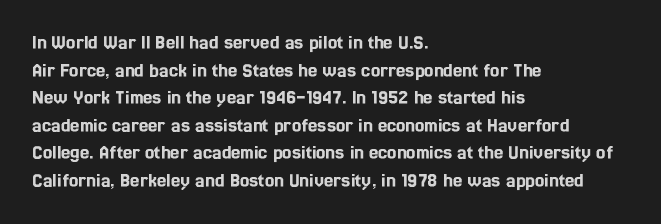
Line starts are locked; line ends wander. Leading matches the norm, producing a regular column. Characters remain perfectly vertical along every line. The area under the type is left untouched. Caption: standard tracking, unaltered.
